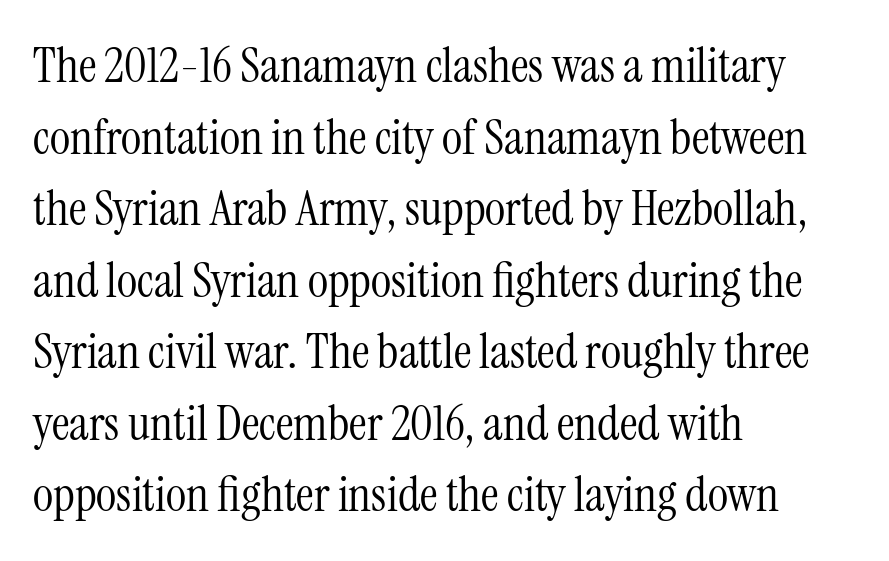
Q: Is the text bold? A: No.
Q: Is the text italic (slanted)? A: No, it is upright.
Q: Is the typeface a serif or a sans-serif typeface? A: Serif.
Q: Is the text underlined? A: No.
Q: How is the paragraph aligned? A: Left-aligned.
Q: Is the spacing between letters normal or unusually wide? A: Normal.
Q: Is the spacing between lines tight, normal or loose? A: Normal.
Q: Width (condensed, normal, or wide)? A: Condensed.
Q: Stroke contrast? A: Medium.
Q: x-height? A: Medium.
Q: Monospaced? A: No.
